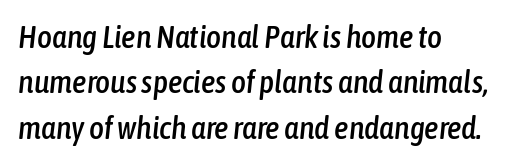
The image shows 32 px condensed type, italic (leaning right); set left-aligned, normal line spacing (1.42x), normal letter spacing, not underlined; low stroke contrast and a medium x-height.
